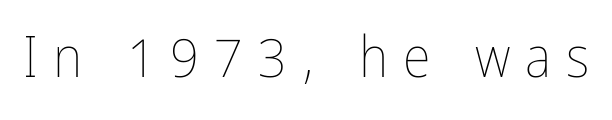
The image shows 57 px thin, condensed type, upright; set unusually wide letter spacing (+0.26 em), not underlined; low stroke contrast and a medium x-height.
